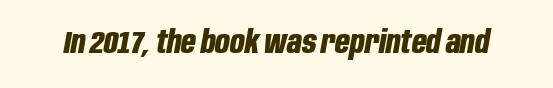
Q: Is the text bold? A: Yes.
Q: Is the text italic (slanted)? A: Yes, it leans right by about 10 degrees.
Q: Is the text underlined? A: No.
Q: Is the spacing between letters normal or unusually wide? A: Normal.
Q: Width (condensed, normal, or wide)? A: Condensed.
Q: Stroke contrast? A: Low.
Q: x-height? A: Large.
Q: Monospaced? A: No.
